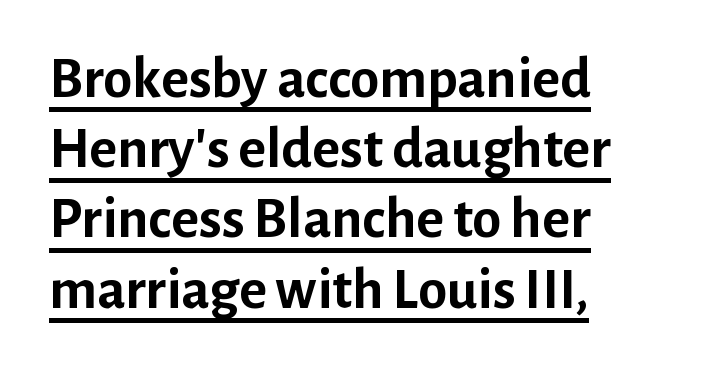
The image shows 59 px semibold sans-serif type, upright; set left-aligned, line spacing 1.19x, normal letter spacing, underlined; low stroke contrast and a medium x-height.
